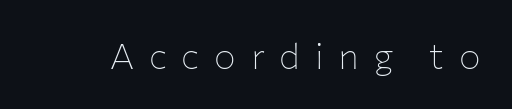
Q: Is the text bold? A: No.
Q: Is the text italic (slanted)? A: No, it is upright.
Q: Is the typeface a serif or a sans-serif typeface? A: Sans-serif.
Q: Is the text underlined? A: No.
Q: Is the spacing between letters normal or unusually wide? A: Unusually wide.
Q: Width (condensed, normal, or wide)? A: Normal.
Q: Stroke contrast? A: Low.
Q: x-height? A: Medium.
Q: Monospaced? A: No.
